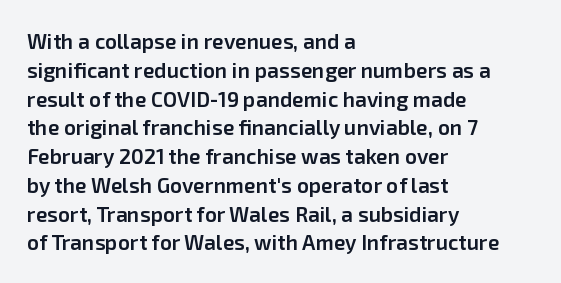
The image shows 21 px text type, upright; set left-aligned, normal line spacing (1.37x), normal letter spacing, not underlined.
